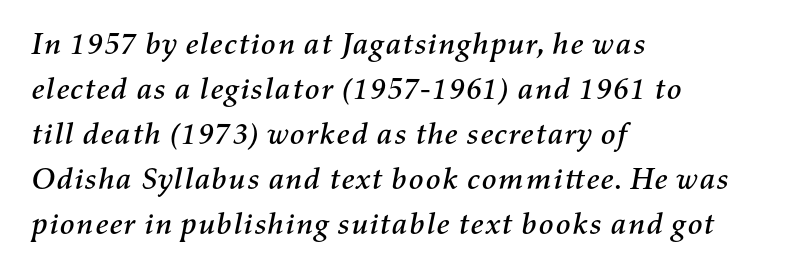
{"italic": "yes", "lean": "right", "slant_degrees": 11, "width": "normal", "stroke_contrast": "medium", "x_height": "medium", "monospaced": "no", "underline": "no", "align": "left", "line_spacing": "normal", "line_spacing_ratio": 1.45, "letter_spacing": "normal", "letter_spacing_em": 0.0, "glyph_px": 31}
